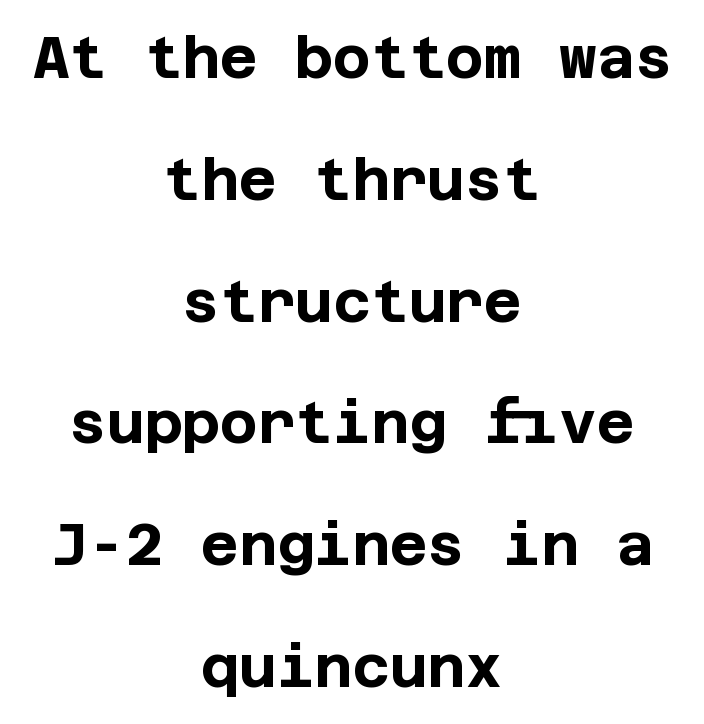
{"serif": "no", "italic": "no", "bold": "yes", "weight": "bold", "width": "normal", "stroke_contrast": "low", "x_height": "large", "underline": "no", "align": "center", "line_spacing": "loose", "line_spacing_ratio": 2.1, "letter_spacing": "normal", "letter_spacing_em": 0.0, "glyph_px": 58}
